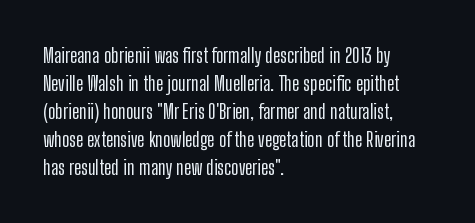
Ordinary non-slanted type is in use. Type without underlining. A typesetter would call this zero additional tracking. Horizontally, the lines are justified to the leading edge only. Honestly, the row spacing looks completely unremarkable.
